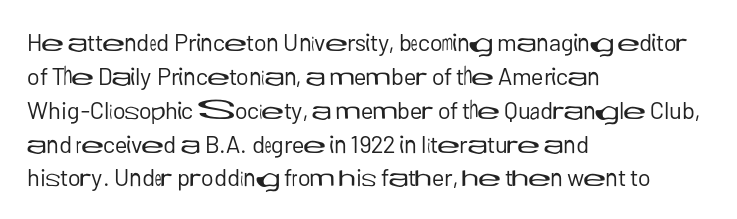
Q: Is the text bold? A: No.
Q: Is the text italic (slanted)? A: No, it is upright.
Q: Is the text underlined? A: No.
Q: How is the paragraph aligned? A: Left-aligned.
Q: Is the spacing between letters normal or unusually wide? A: Normal.
Q: Is the spacing between lines tight, normal or loose? A: Normal.
